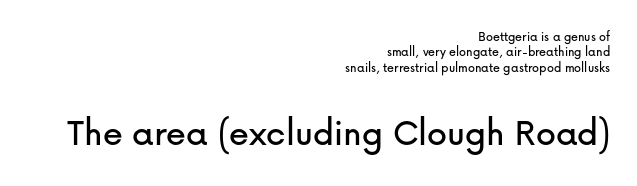
Here the designer chose a conventional face with non-uniform glyph widths. The letters carry no serifs — their stems end cleanly without finishing strokes. Line endings align vertically; line beginnings do not. Whoever set this made the second block the dominant, larger element.
